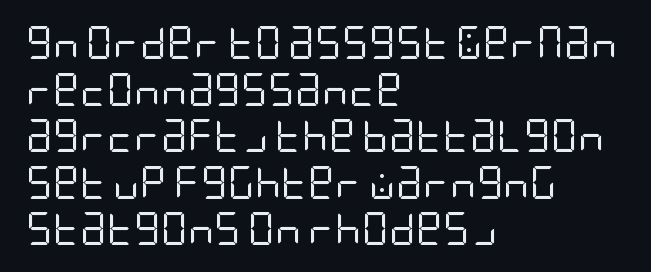
Posture: vertical. Serifs: no, the terminals of the letterforms are clean. This rendering leaves character spacing at its baseline value. Teacher's note: observe the even left margin — that is flush-left alignment. Check the space under the baseline: it is left empty.
